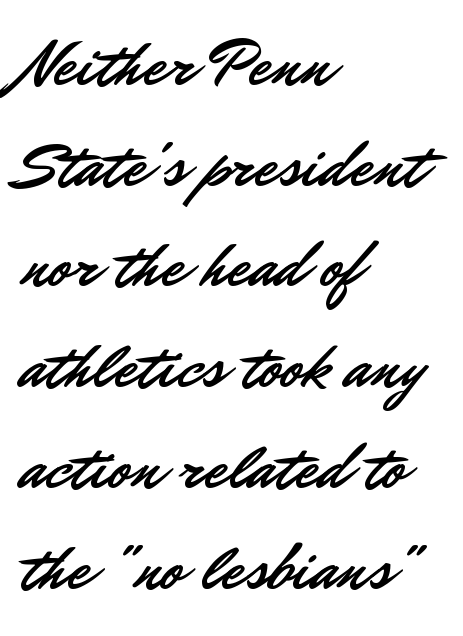
{"serif": "no", "width": "normal", "stroke_contrast": "low", "x_height": "small", "monospaced": "no", "underline": "no", "align": "left", "line_spacing": "normal", "line_spacing_ratio": 1.55, "letter_spacing": "normal", "letter_spacing_em": 0.0, "glyph_px": 65}
